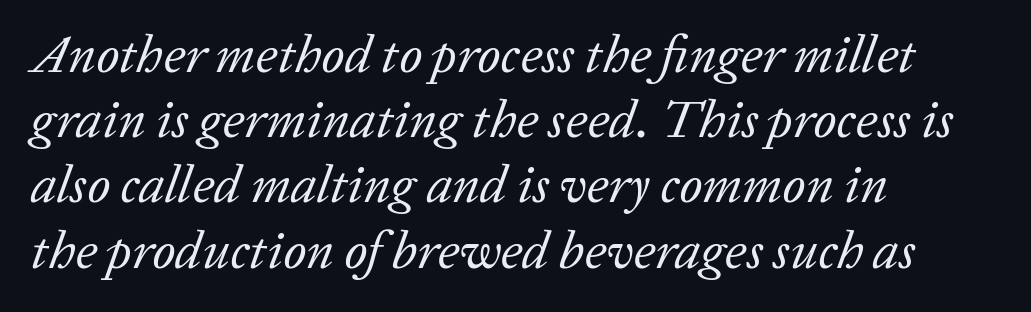
{"serif": "yes", "italic": "yes", "lean": "right", "slant_degrees": 20, "bold": "no", "weight": "regular", "width": "normal", "stroke_contrast": "low", "x_height": "medium", "monospaced": "no", "underline": "no", "align": "left", "line_spacing_ratio": 1.23, "letter_spacing": "normal", "letter_spacing_em": 0.0, "glyph_px": 53}
